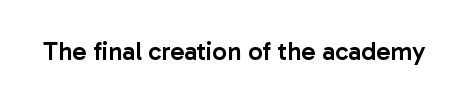
The image shows 26 px text type, upright; set normal letter spacing, not underlined.
